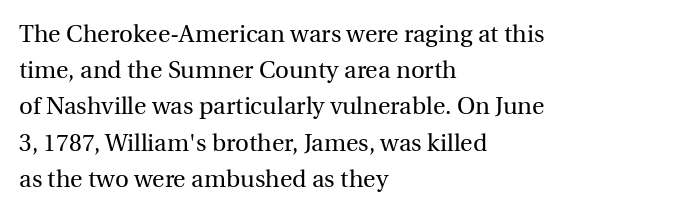
Default kerning and tracking; the words read as compact shapes. Tall strokes in this sample are plumb rather than angled. This rendering uses left alignment, leaving the right contour irregular. Students, observe: this is what conventionally led text looks like. Each stroke keeps to a modest, everyday thickness or less. Honestly, there is no underline to notice here at all.
